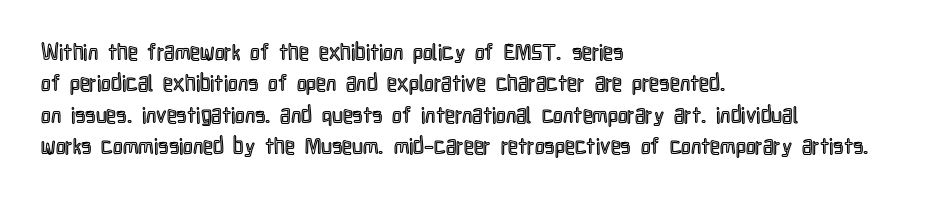
The image shows 22 px text type, upright; set left-aligned, normal line spacing (1.43x), normal letter spacing, not underlined.
